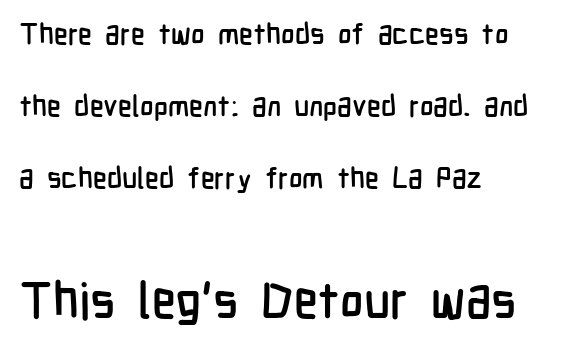
In CSS terms this would be text-align: left. This is sans-serif lettering, the kind often seen on screens and signage. Do the characters align in a grid? No, the font is proportional. A typesetter would mark this as roman, not italic. Rule under the text: the space is simply empty. The horizontal fit of the characters is conventional and even.
